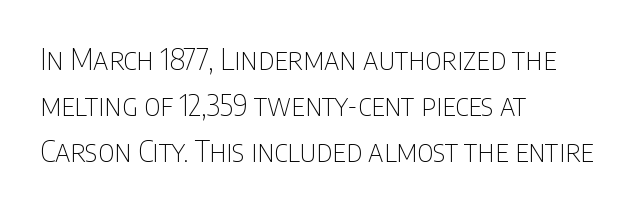
The passage shown is not bold in any degree. The area under the type is left untouched. Typographically, this falls in the sans-serif category. In terms of posture, this sample is upright. The rendering uses natural spacing where letterforms have individual widths.
